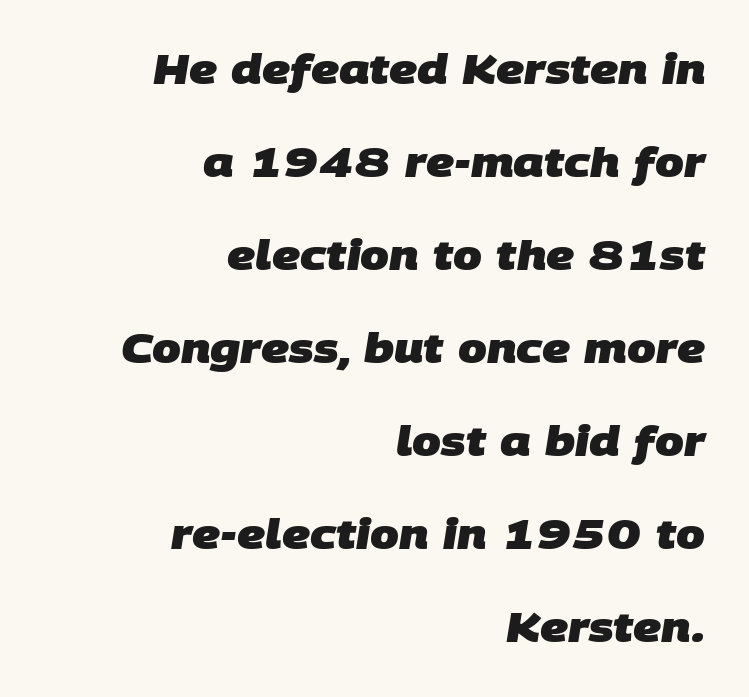
The image shows 41 px heavy sans-serif type; set right-aligned, loose line spacing (2.27x), normal letter spacing, not underlined; low stroke contrast and a large x-height.
